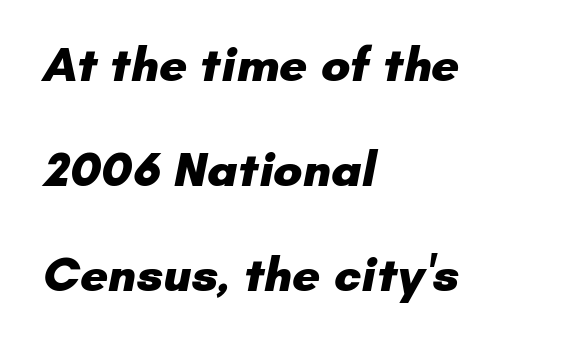
Characters follow at the spacing the type designer built in. The designer dialed line spacing up above the default. The rendering uses natural spacing where letterforms have individual widths. The passage shown is typeset with a sans-serif family. Type without underlining.
